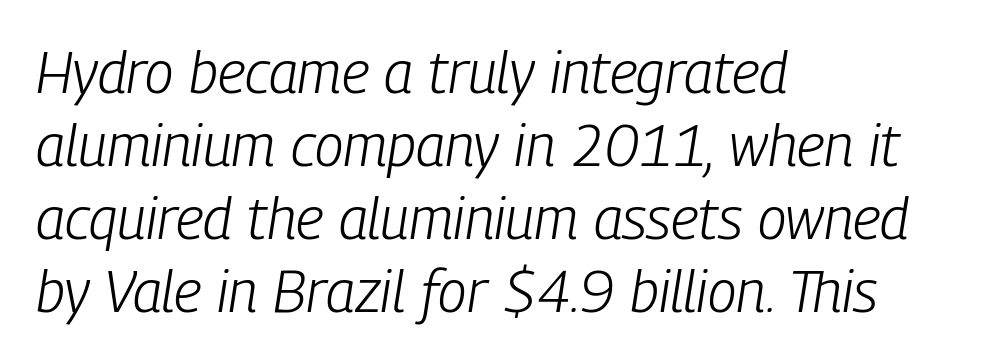
Q: Is the text bold? A: No.
Q: Is the text italic (slanted)? A: Yes, it leans right by about 9 degrees.
Q: Is the text underlined? A: No.
Q: How is the paragraph aligned? A: Left-aligned.
Q: Is the spacing between letters normal or unusually wide? A: Normal.
Q: Is the spacing between lines tight, normal or loose? A: Normal.
Q: Width (condensed, normal, or wide)? A: Condensed.
Q: Stroke contrast? A: Low.
Q: x-height? A: Medium.
Q: Monospaced? A: No.
